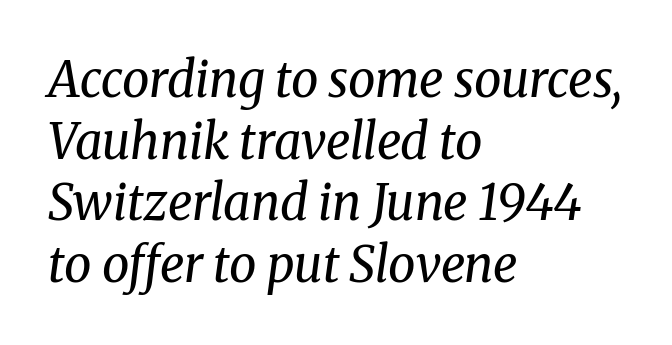
The face used here is proportionally spaced, like ordinary book or web type. Each row of text sits above clean, open space. The type is set solid horizontally, with unmodified tracking. Caption: multi-line text, flush left, ragged right. Vertical spacing — default. The face looks like a standard text weight, possibly lighter.
